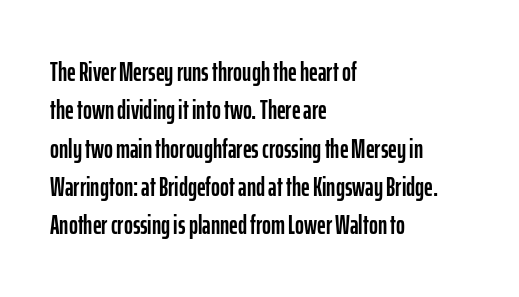
{"italic": "no", "underline": "no", "align": "left", "line_spacing": "normal", "line_spacing_ratio": 1.42, "letter_spacing": "normal", "letter_spacing_em": 0.0, "glyph_px": 27}
